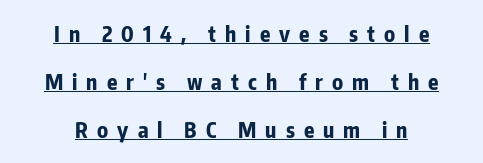
The image shows 21 px bold type, upright; set centered, loose line spacing (2.28x), unusually wide letter spacing (+0.43 em), underlined.
